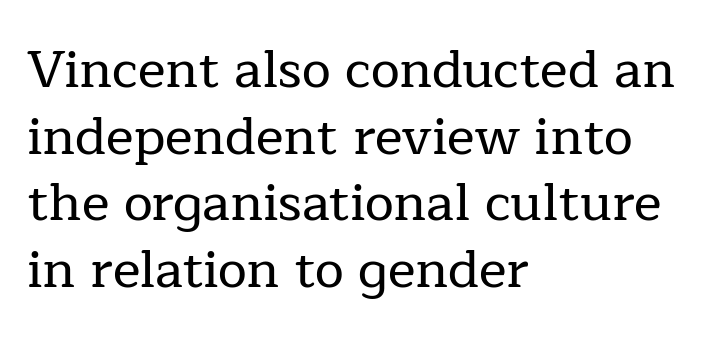
Q: Is the text italic (slanted)? A: No, it is upright.
Q: Is the typeface a serif or a sans-serif typeface? A: Serif.
Q: Is the text underlined? A: No.
Q: How is the paragraph aligned? A: Left-aligned.
Q: Is the spacing between letters normal or unusually wide? A: Normal.
Q: Is the spacing between lines tight, normal or loose? A: Normal.
Q: Width (condensed, normal, or wide)? A: Normal.
Q: Stroke contrast? A: Low.
Q: x-height? A: Medium.
Q: Monospaced? A: No.
